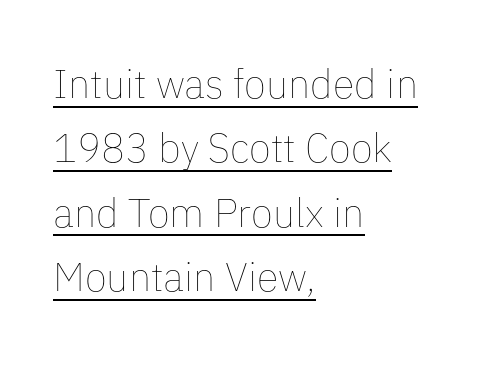
Q: Is the text bold? A: No.
Q: Is the text italic (slanted)? A: No, it is upright.
Q: Is the text underlined? A: Yes.
Q: How is the paragraph aligned? A: Left-aligned.
Q: Is the spacing between letters normal or unusually wide? A: Normal.
Q: Is the spacing between lines tight, normal or loose? A: Normal.
Q: Width (condensed, normal, or wide)? A: Normal.
Q: Stroke contrast? A: Low.
Q: x-height? A: Medium.
Q: Monospaced? A: No.
